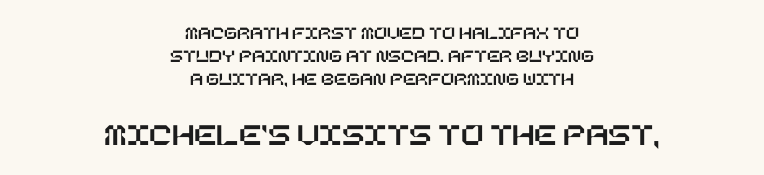
Size contrast runs from small at the top to large at the bottom. The foot of each line stays bare and open. Glyph-to-glyph distance matches everyday printed text. Notice how the passage keeps no hard edge, just a central spine. The letters stand straight up with perfectly vertical stems.
